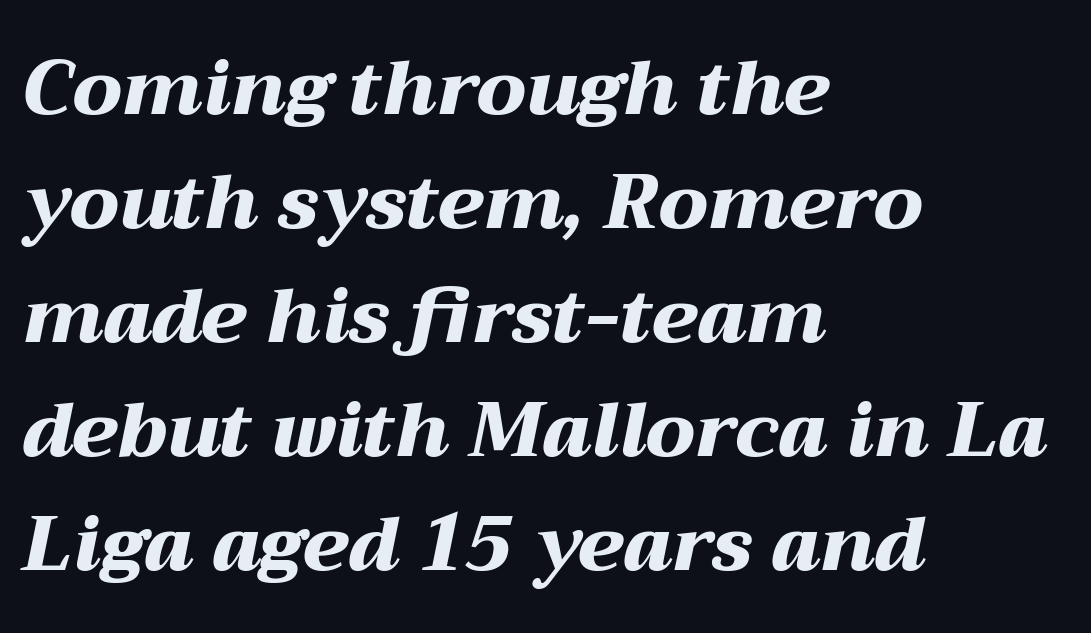
The rendering uses a bold face; every stroke is thick and dark. A typesetter would call this leading conventional body-copy spacing. Anything drawn beneath the words? Only blank space. These lines were composed using italics.
